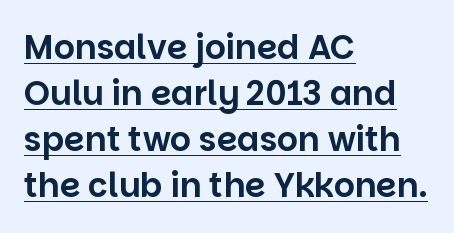
Decoration check: the copy is underlined. Character widths vary here, with narrow letters taking less room than wide ones. Nothing unusual about the tracking: characters are spaced as the font intends. Classification — sans serif.
